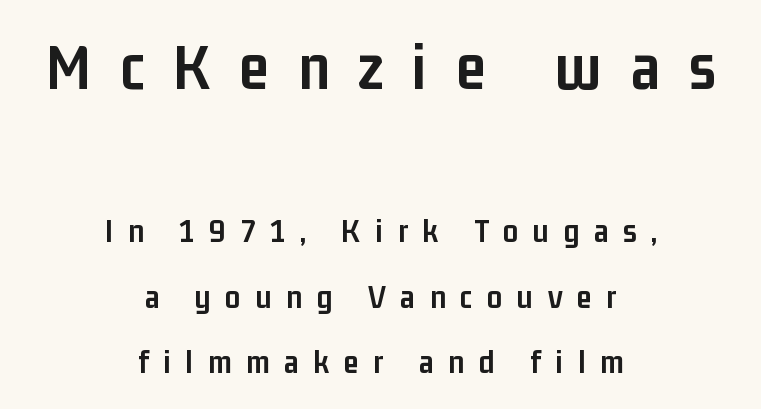
{"serif": "no", "italic": "no", "bold": "yes", "weight": "semibold", "width": "condensed", "stroke_contrast": "low", "x_height": "medium", "monospaced": "no", "underline": "no", "align": "center", "line_spacing": "loose", "line_spacing_ratio": 1.92, "letter_spacing": "wide", "letter_spacing_em": 0.43, "larger_block": "first", "size_ratio": 1.97, "glyph_px": 67}
